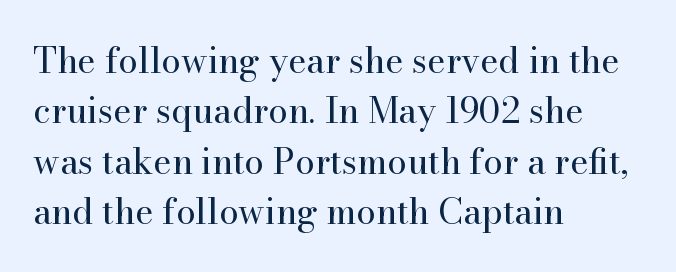
Q: Is the text bold? A: No.
Q: Is the text italic (slanted)? A: No, it is upright.
Q: Is the typeface a serif or a sans-serif typeface? A: Serif.
Q: Is the text underlined? A: No.
Q: How is the paragraph aligned? A: Left-aligned.
Q: Is the spacing between letters normal or unusually wide? A: Normal.
Q: Is the spacing between lines tight, normal or loose? A: Normal.
Q: Width (condensed, normal, or wide)? A: Normal.
Q: Stroke contrast? A: High.
Q: x-height? A: Small.
Q: Monospaced? A: No.
